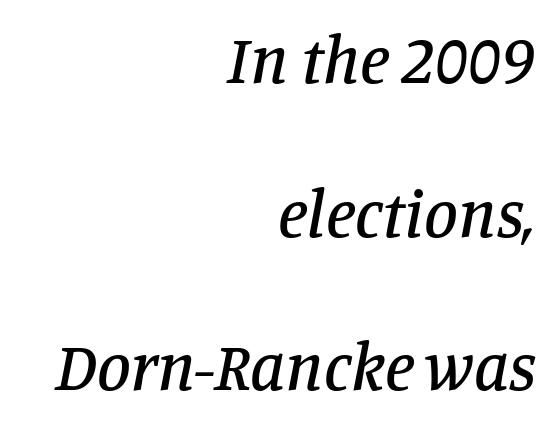
Look at the bottom of the vertical strokes: they flare into serifs here. Note the varied advance widths — an 'i' is clearly narrower than an 'm'. Is the letter spacing exaggerated? No — it looks like the ordinary default. Widely set lines give the paragraph a tall, airy silhouette. Casual observation: everything's shoved over to the right.
